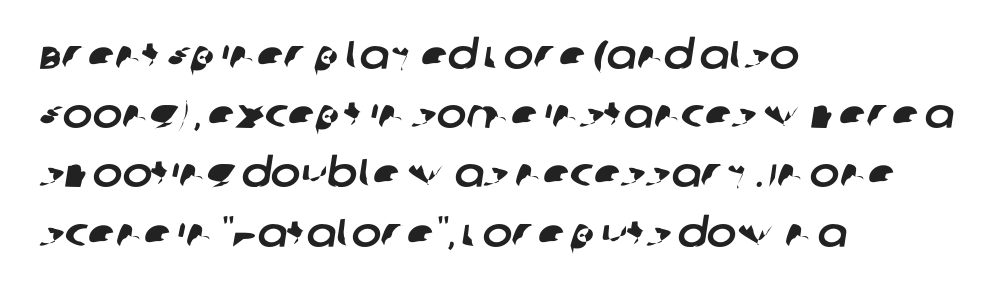
Q: Is the typeface a serif or a sans-serif typeface? A: Sans-serif.
Q: Is the text underlined? A: No.
Q: How is the paragraph aligned? A: Left-aligned.
Q: Is the spacing between letters normal or unusually wide? A: Normal.
Q: Is the spacing between lines tight, normal or loose? A: Normal.
Q: Width (condensed, normal, or wide)? A: Normal.
Q: Stroke contrast? A: Low.
Q: x-height? A: Large.
Q: Monospaced? A: No.
